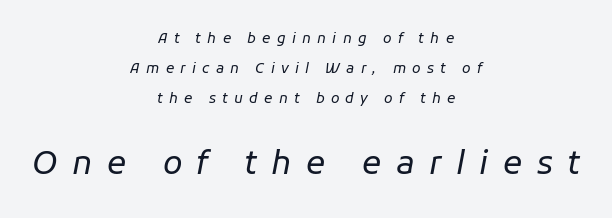
{"italic": "yes", "lean": "right", "slant_degrees": 11, "bold": "no", "weight": "regular", "width": "normal", "stroke_contrast": "low", "x_height": "medium", "monospaced": "no", "underline": "no", "align": "center", "line_spacing": "loose", "line_spacing_ratio": 2.13, "letter_spacing": "wide", "letter_spacing_em": 0.45, "larger_block": "second", "size_ratio": 2.29, "glyph_px": 32}
